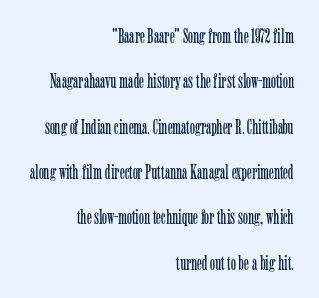
Q: Is the text bold? A: No.
Q: Is the text italic (slanted)? A: No, it is upright.
Q: Is the text underlined? A: No.
Q: How is the paragraph aligned? A: Right-aligned.
Q: Is the spacing between letters normal or unusually wide? A: Normal.
Q: Is the spacing between lines tight, normal or loose? A: Loose.
